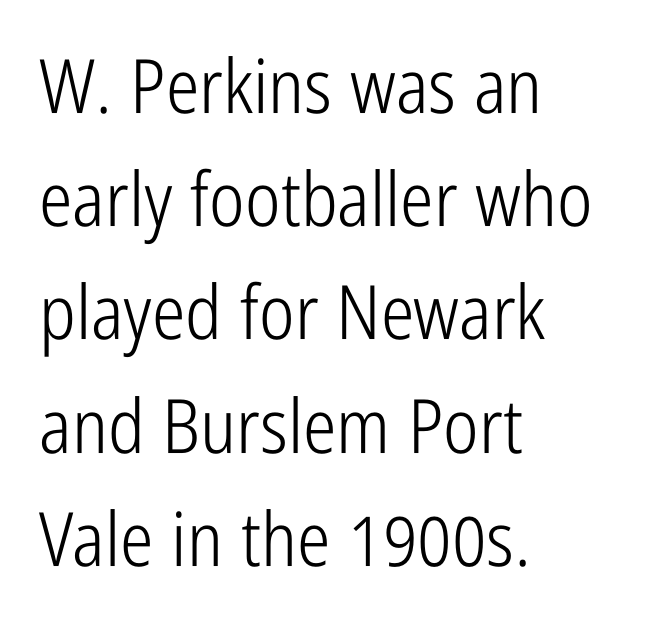
{"serif": "no", "italic": "no", "bold": "no", "weight": "light", "width": "condensed", "stroke_contrast": "low", "x_height": "medium", "monospaced": "no", "underline": "no", "align": "left", "line_spacing": "normal", "line_spacing_ratio": 1.51, "letter_spacing": "normal", "letter_spacing_em": 0.0, "glyph_px": 75}
